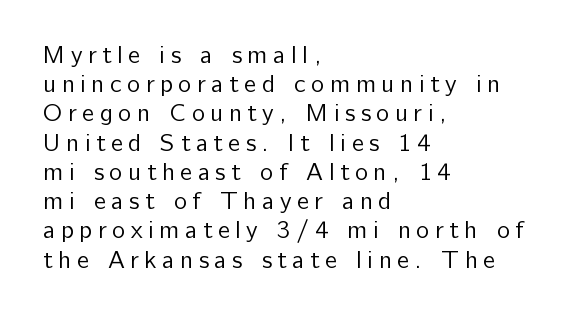
The image shows 25 px text type, upright; set left-aligned, line spacing 1.17x, unusually wide letter spacing (+0.22 em), not underlined.
